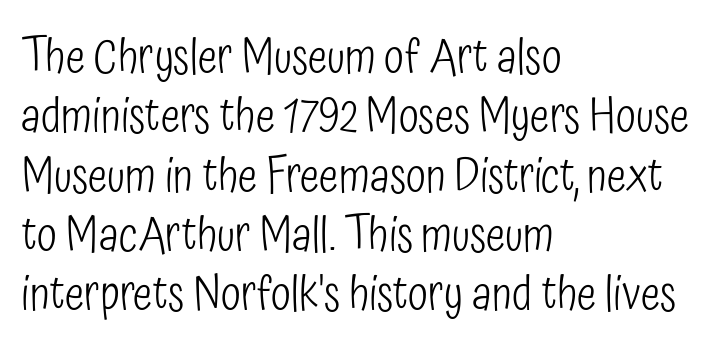
The image shows 46 px light, condensed sans-serif type, upright; set left-aligned, normal line spacing (1.29x), normal letter spacing, not underlined; low stroke contrast and a medium x-height.
